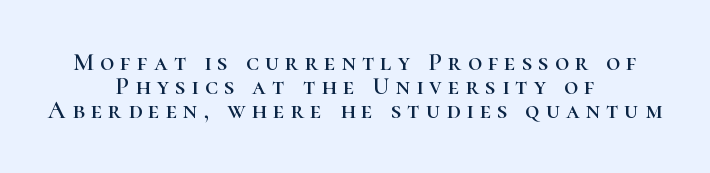
Nope, not italic — everything's standing straight. Both edges are ragged and mirror each other, which tells us the setting is centered. Words appear elongated and porous because spacing is wide. One glance says dense: line gaps are narrower than usual.
